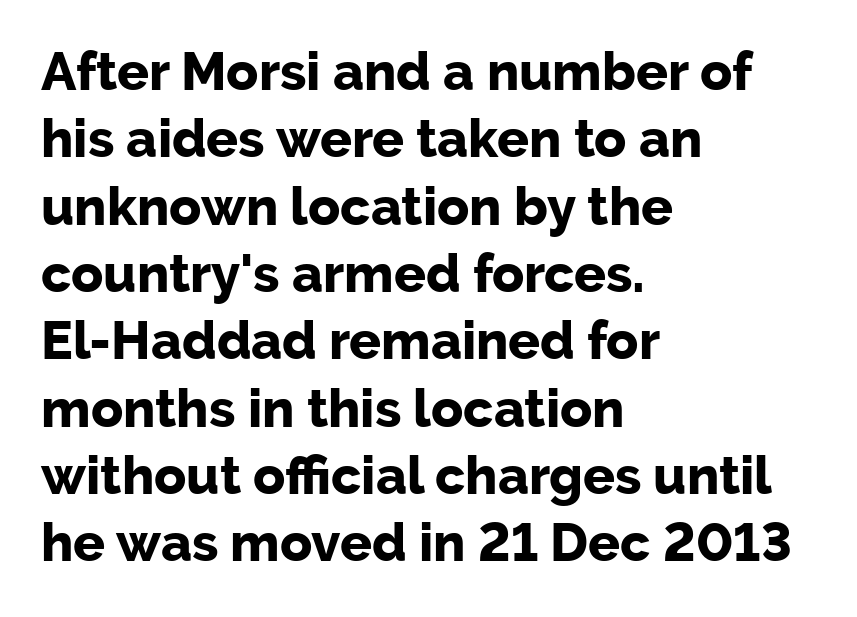
Normally led — the rows are evenly, conventionally spaced. This is sans-serif lettering, the kind often seen on screens and signage. The passage shown is typed in a proportional face where columns would drift. Typeset ragged right — the left edge is the straight one.
